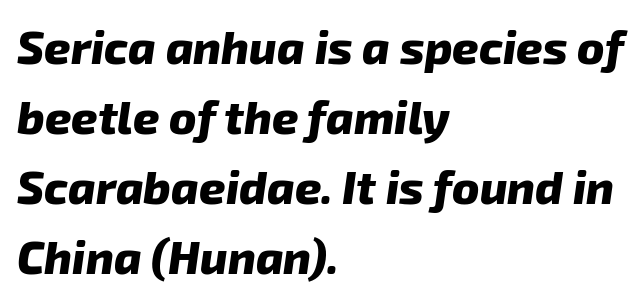
{"serif": "no", "bold": "yes", "weight": "heavy", "width": "normal", "stroke_contrast": "low", "x_height": "medium", "monospaced": "no", "underline": "no", "align": "left", "line_spacing": "normal", "line_spacing_ratio": 1.52, "letter_spacing": "normal", "letter_spacing_em": 0.0, "glyph_px": 46}
